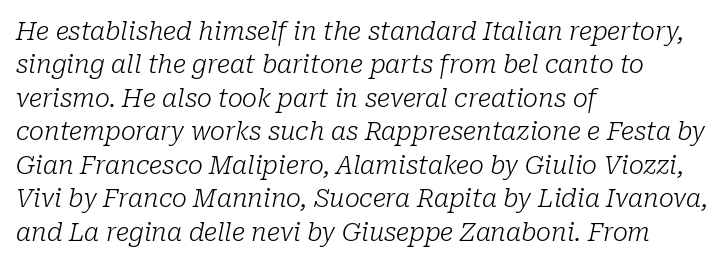
{"italic": "yes", "lean": "right", "slant_degrees": 10, "bold": "no", "underline": "no", "align": "left", "line_spacing": "normal", "line_spacing_ratio": 1.34, "letter_spacing": "normal", "letter_spacing_em": 0.0, "glyph_px": 25}
